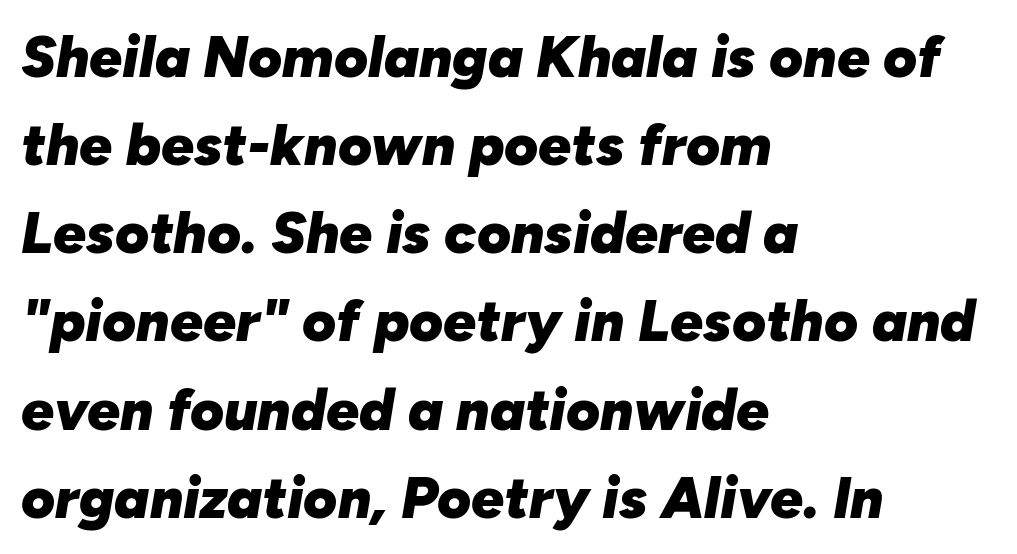
{"italic": "yes", "lean": "right", "slant_degrees": 10, "bold": "yes", "weight": "heavy", "width": "normal", "stroke_contrast": "low", "x_height": "medium", "monospaced": "no", "underline": "no", "align": "left", "line_spacing": "normal", "line_spacing_ratio": 1.52, "letter_spacing": "normal", "letter_spacing_em": 0.0, "glyph_px": 58}
